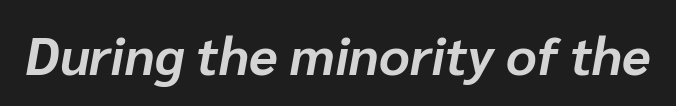
Q: Is the text bold? A: Yes.
Q: Is the text italic (slanted)? A: Yes, it leans right by about 10 degrees.
Q: Is the text underlined? A: No.
Q: Is the spacing between letters normal or unusually wide? A: Normal.
Q: Width (condensed, normal, or wide)? A: Normal.
Q: Stroke contrast? A: Low.
Q: x-height? A: Medium.
Q: Monospaced? A: No.
